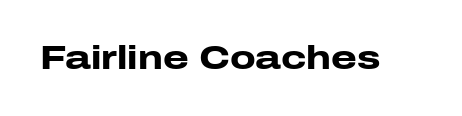
The image shows 33 px heavy, wide sans-serif type, upright; set normal letter spacing, not underlined; low stroke contrast and a medium x-height.
